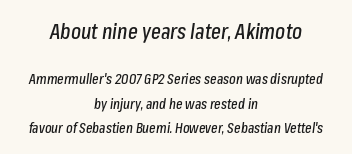
Honestly, the letter spacing is just normal — you wouldn't notice it. Compared with ordinary roman type, these characters are visibly tilted. Caption: multi-line text, centered on the measure. Unmarked baselines from the first word to the last.
